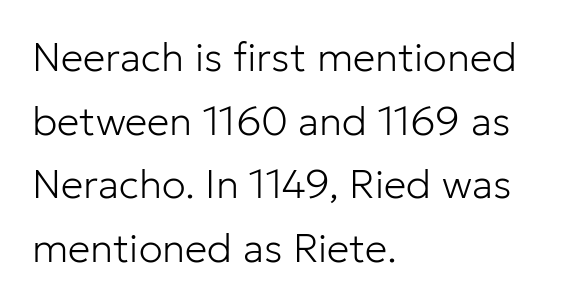
{"serif": "no", "italic": "no", "bold": "no", "weight": "light", "width": "normal", "stroke_contrast": "low", "x_height": "medium", "monospaced": "no", "underline": "no", "align": "left", "line_spacing": "normal", "line_spacing_ratio": 1.59, "letter_spacing": "normal", "letter_spacing_em": 0.0, "glyph_px": 40}
